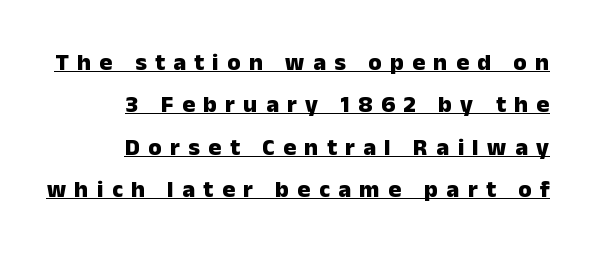
The image shows 24 px bold type, upright; set right-aligned, line spacing 1.77x, unusually wide letter spacing (+0.35 em), underlined.
